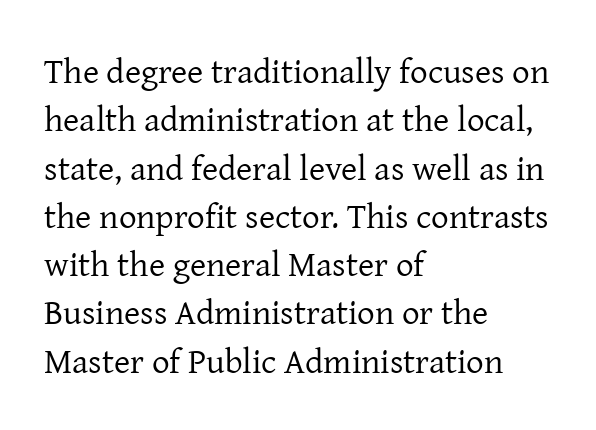
Unmarked baselines from the first word to the last. Weight: regular or lighter. The space between consecutive lines is moderate. The glyphs in this specimen are seriffed. Style check: upright.
